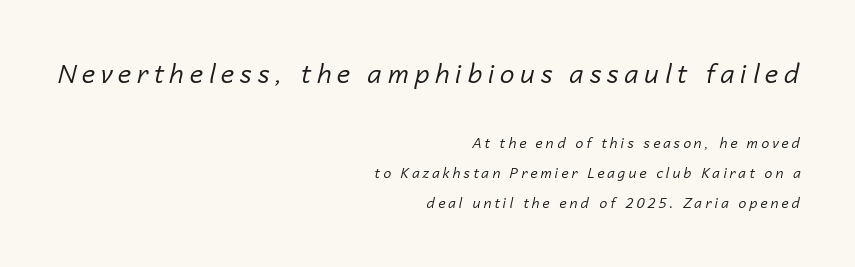
The image shows 26 px text type, italic (leaning right); set right-aligned, loose line spacing (2.15x), unusually wide letter spacing (+0.22 em), not underlined; the first (top) block is 1.86x larger.
